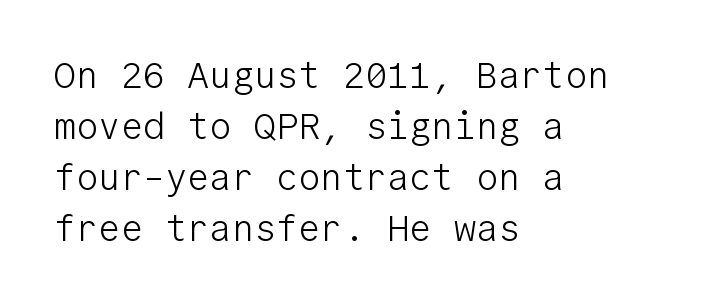
The image shows 37 px light sans-serif type, upright, monospaced; set left-aligned, normal line spacing (1.38x), normal letter spacing, not underlined; low stroke contrast and a medium x-height.
